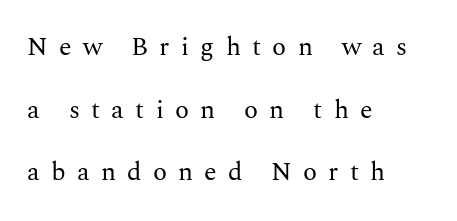
The image shows 26 px text type, upright; set left-aligned, loose line spacing (2.41x), unusually wide letter spacing (+0.43 em), not underlined.
